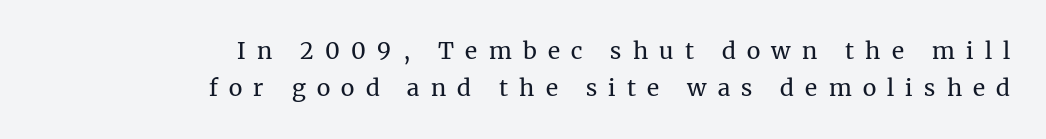
Q: Is the text bold? A: No.
Q: Is the text italic (slanted)? A: No, it is upright.
Q: Is the text underlined? A: No.
Q: How is the paragraph aligned? A: Right-aligned.
Q: Is the spacing between letters normal or unusually wide? A: Unusually wide.
Q: Is the spacing between lines tight, normal or loose? A: Normal.
